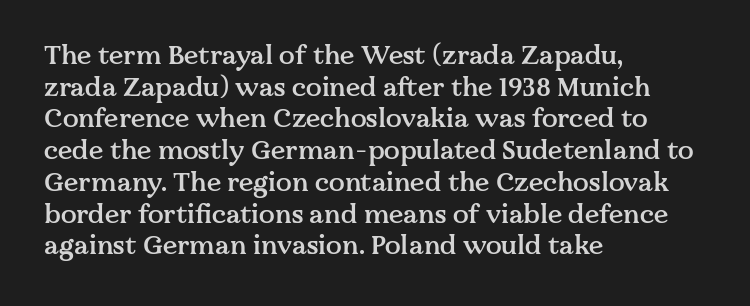
Each row of text sits above clean, open space. Typesetter's note: demi weight, one step under bold. Is the block centered? No — it sits flush against the left margin. Posture: straight, roman, zero tilt. The letterforms sit shoulder to shoulder at normal distance.
